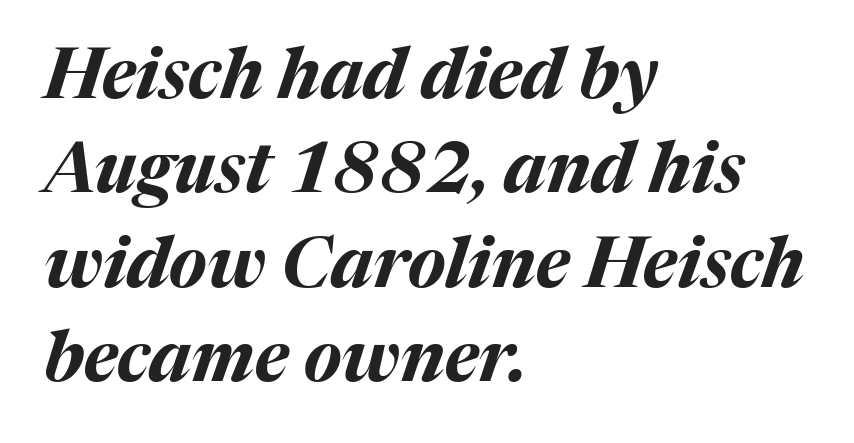
Q: Is the text bold? A: Yes.
Q: Is the text italic (slanted)? A: Yes, it leans right by about 17 degrees.
Q: Is the text underlined? A: No.
Q: How is the paragraph aligned? A: Left-aligned.
Q: Is the spacing between letters normal or unusually wide? A: Normal.
Q: Is the spacing between lines tight, normal or loose? A: Normal.
Q: Width (condensed, normal, or wide)? A: Normal.
Q: Stroke contrast? A: Medium.
Q: x-height? A: Medium.
Q: Monospaced? A: No.
